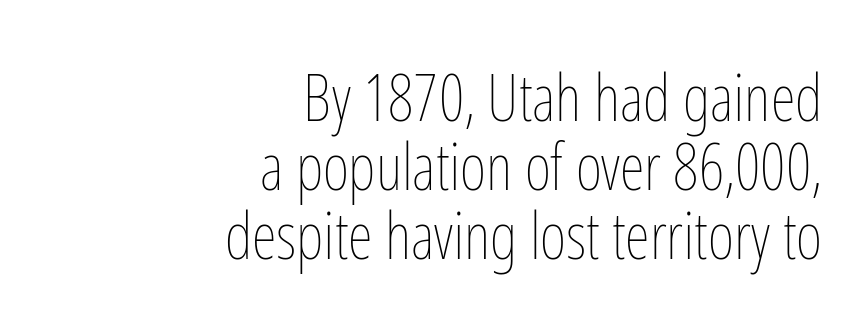
The image shows 64 px thin, condensed type, upright; set right-aligned, tight line spacing (1.08x), normal letter spacing, not underlined; low stroke contrast and a medium x-height.
